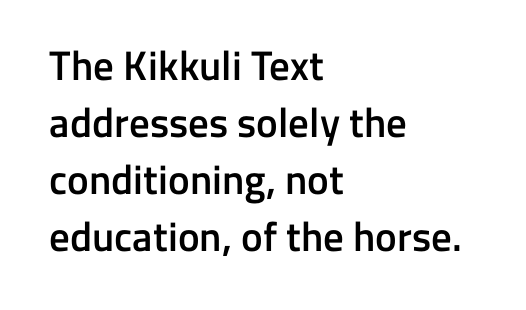
The image shows 41 px semibold sans-serif type, upright; set left-aligned, normal line spacing (1.39x), normal letter spacing, not underlined; low stroke contrast and a medium x-height.
